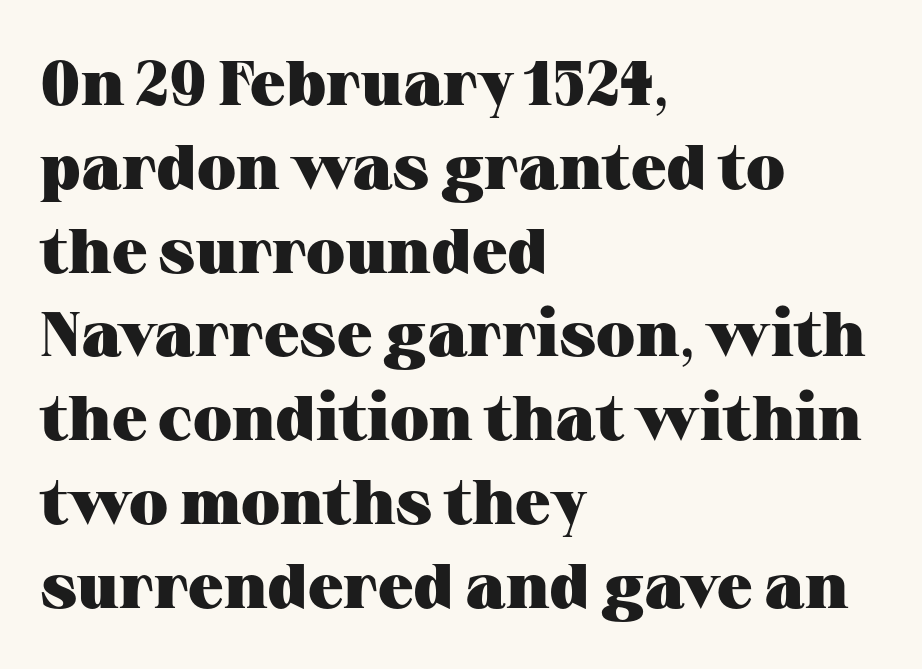
Q: Is the text bold? A: Yes.
Q: Is the text italic (slanted)? A: No, it is upright.
Q: Is the typeface a serif or a sans-serif typeface? A: Serif.
Q: Is the text underlined? A: No.
Q: How is the paragraph aligned? A: Left-aligned.
Q: Is the spacing between letters normal or unusually wide? A: Normal.
Q: Is the spacing between lines tight, normal or loose? A: Normal.
Q: Width (condensed, normal, or wide)? A: Wide.
Q: Stroke contrast? A: Medium.
Q: x-height? A: Medium.
Q: Monospaced? A: No.
